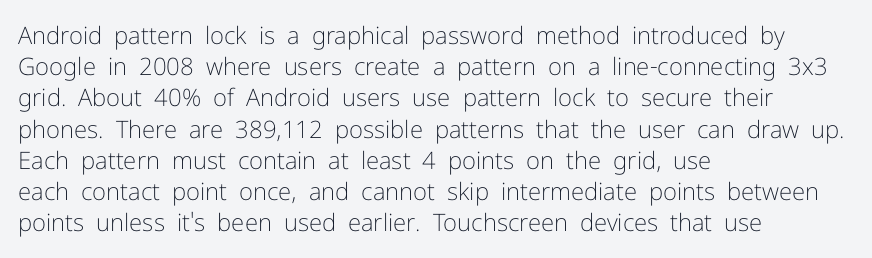
Q: Is the text bold? A: No.
Q: Is the text italic (slanted)? A: No, it is upright.
Q: Is the text underlined? A: No.
Q: How is the paragraph aligned? A: Left-aligned.
Q: Is the spacing between letters normal or unusually wide? A: Normal.
Q: Is the spacing between lines tight, normal or loose? A: Normal.
